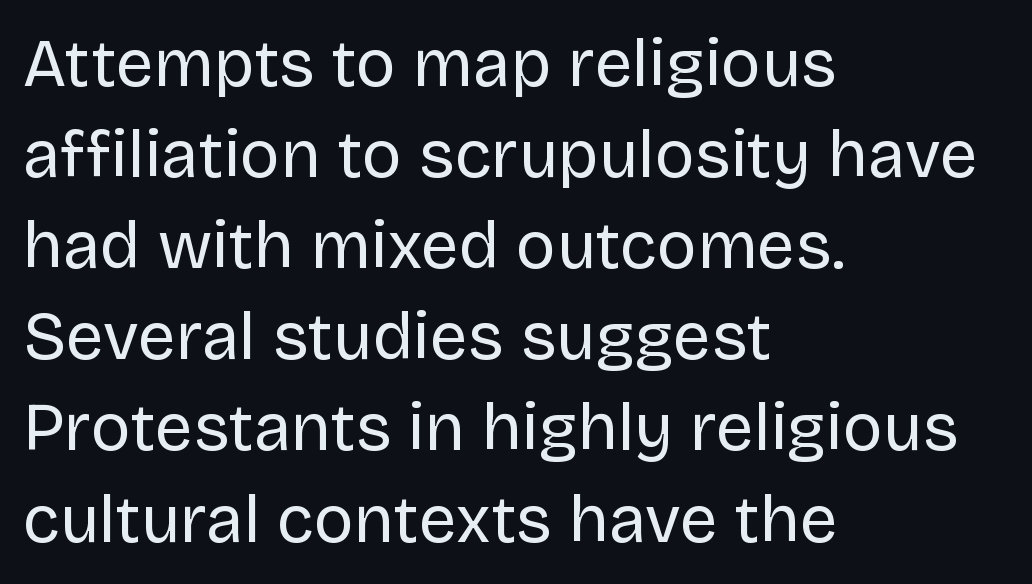
Q: Is the text bold? A: No.
Q: Is the text italic (slanted)? A: No, it is upright.
Q: Is the typeface a serif or a sans-serif typeface? A: Sans-serif.
Q: Is the text underlined? A: No.
Q: How is the paragraph aligned? A: Left-aligned.
Q: Is the spacing between letters normal or unusually wide? A: Normal.
Q: Is the spacing between lines tight, normal or loose? A: Normal.
Q: Width (condensed, normal, or wide)? A: Normal.
Q: Stroke contrast? A: Low.
Q: x-height? A: Large.
Q: Monospaced? A: No.
